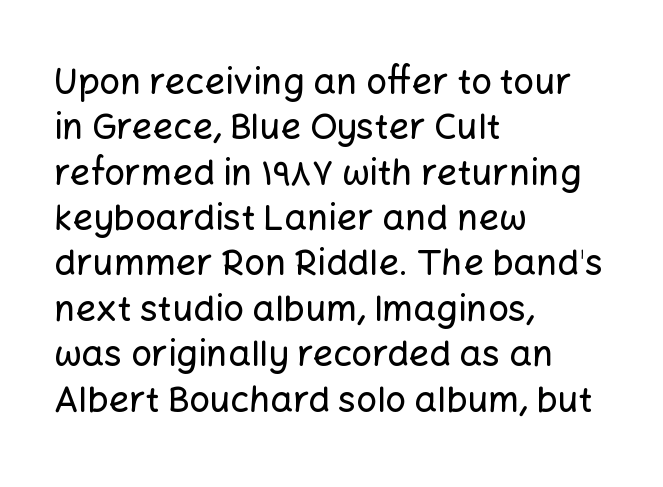
Words float on clear page, feet unadorned. Caption: standard tracking, unaltered. The lines are quadded left. The line-height multiplier appears to be the usual default.
